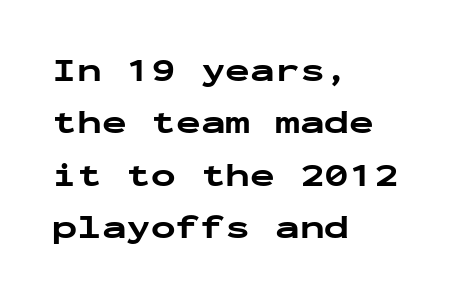
{"serif": "no", "italic": "no", "bold": "yes", "weight": "bold", "width": "wide", "stroke_contrast": "low", "x_height": "medium", "monospaced": "yes", "underline": "no", "align": "left", "line_spacing": "normal", "line_spacing_ratio": 1.59, "letter_spacing": "normal", "letter_spacing_em": 0.0, "glyph_px": 33}
